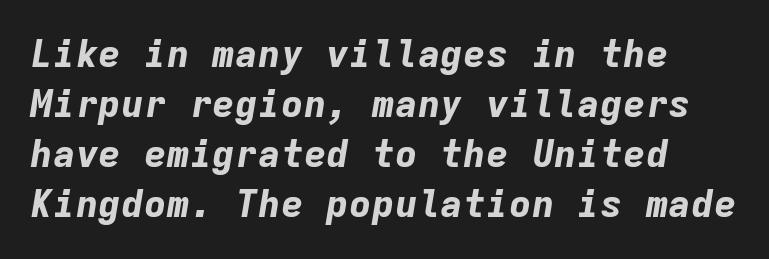
Q: Is the text bold? A: Yes.
Q: Is the text italic (slanted)? A: Yes, it leans right by about 9 degrees.
Q: Is the text underlined? A: No.
Q: Is the spacing between letters normal or unusually wide? A: Normal.
Q: Is the spacing between lines tight, normal or loose? A: Normal.
Q: Width (condensed, normal, or wide)? A: Normal.
Q: Stroke contrast? A: Low.
Q: x-height? A: Medium.
Q: Monospaced? A: Yes.
